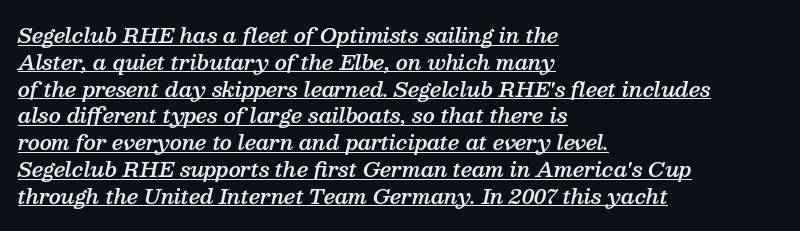
Q: Is the text bold? A: Semi-bold.
Q: Is the text italic (slanted)? A: Yes, it leans right by about 13 degrees.
Q: Is the text underlined? A: Yes.
Q: How is the paragraph aligned? A: Left-aligned.
Q: Is the spacing between letters normal or unusually wide? A: Normal.
Q: Is the spacing between lines tight, normal or loose? A: Normal.
